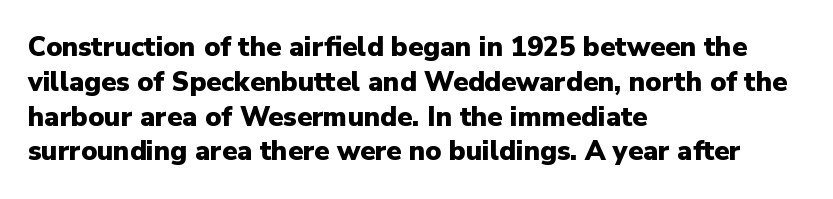
The image shows 27 px bold type, upright; set left-aligned, normal line spacing (1.29x), normal letter spacing, not underlined.
